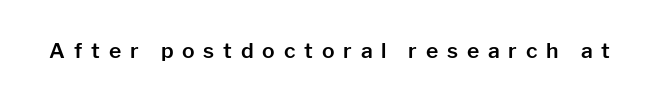
The image shows 21 px text type, upright; set unusually wide letter spacing (+0.42 em), not underlined.
